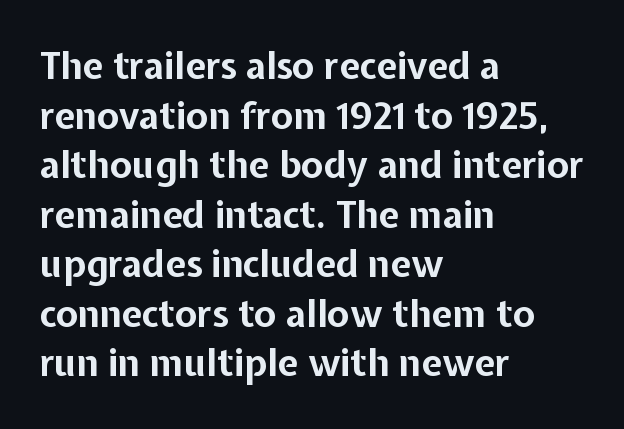
{"serif": "no", "italic": "no", "bold": "yes", "weight": "bold", "width": "normal", "stroke_contrast": "low", "x_height": "medium", "monospaced": "no", "underline": "no", "align": "left", "line_spacing": "normal", "line_spacing_ratio": 1.34, "letter_spacing": "normal", "letter_spacing_em": 0.0, "glyph_px": 37}
